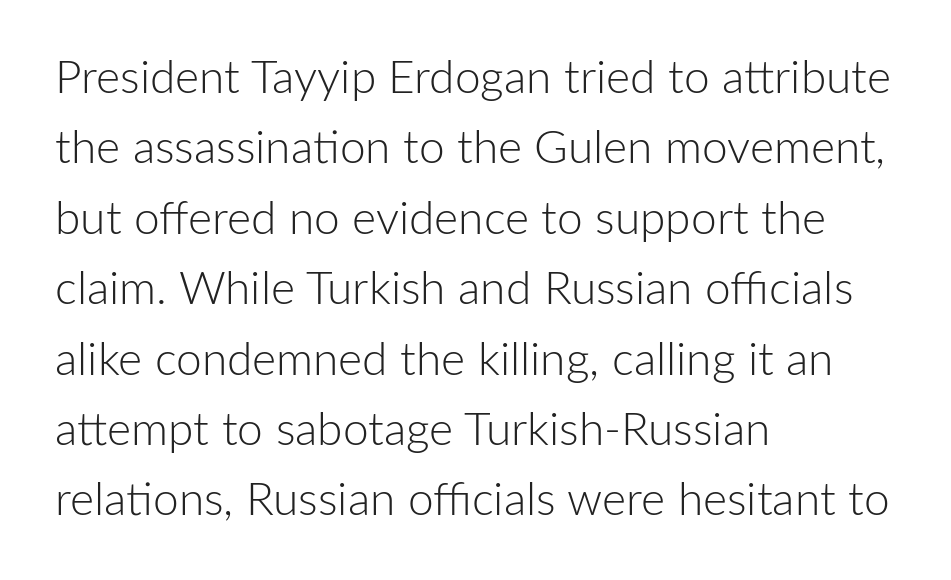
The image shows 46 px light sans-serif type, upright; set left-aligned, normal line spacing (1.53x), normal letter spacing, not underlined; low stroke contrast and a medium x-height.
